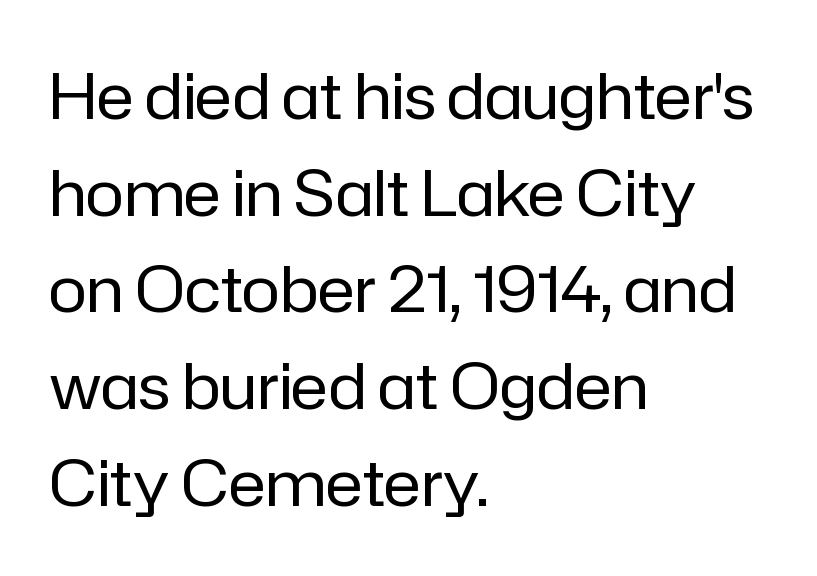
Bare-footed words on every line. Leftover space on each line is placed entirely after the last word. Whoever set this chose a conventional vertical rhythm. Bold? No — there's no thickening of the strokes. Caption: standard tracking, unaltered. Spacing verdict: proportional, widths tailored to each character.
